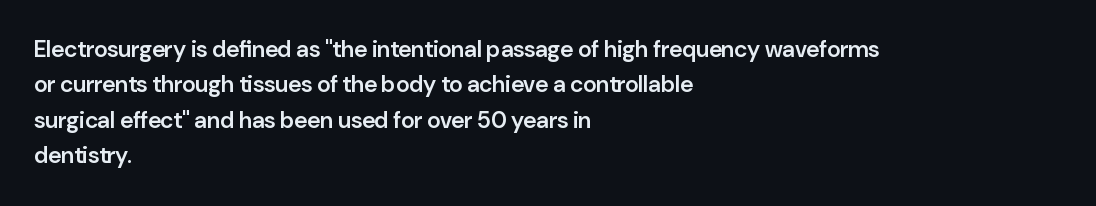
The image shows 23 px text type, upright; set left-aligned, normal line spacing (1.54x), normal letter spacing, not underlined.
